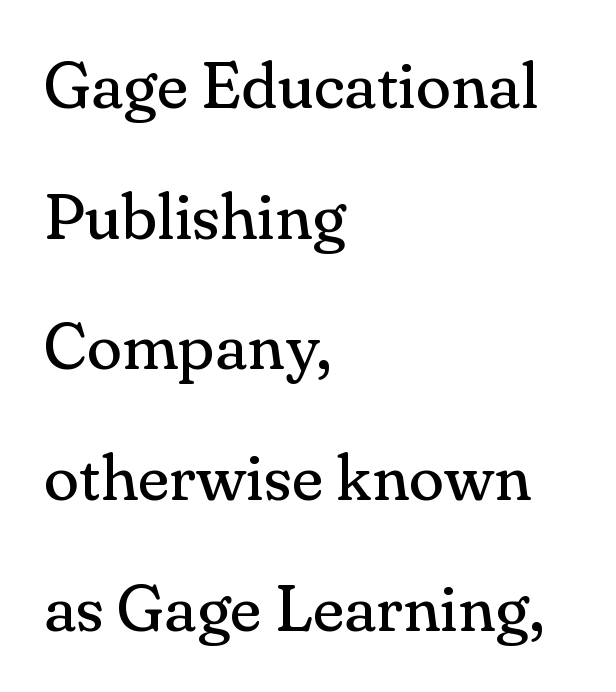
This sample uses plain, unmodified letter spacing. These lines are composed in type with serifs. The letters advance in unequal steps, a hallmark of proportional type. Posture: vertical. Is there much room between lines? Yes — plenty of vertical air separates them.
